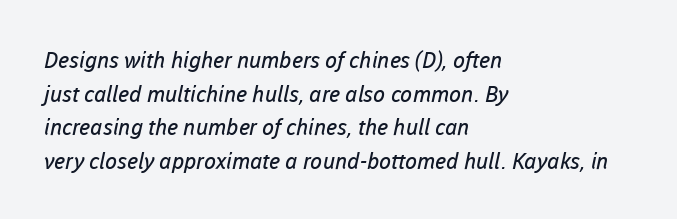
Q: Is the text bold? A: No.
Q: Is the text underlined? A: No.
Q: How is the paragraph aligned? A: Left-aligned.
Q: Is the spacing between letters normal or unusually wide? A: Normal.
Q: Is the spacing between lines tight, normal or loose? A: Normal.
